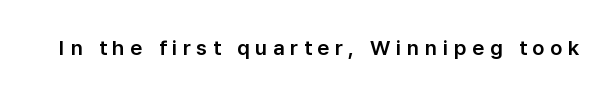
{"italic": "no", "underline": "no", "letter_spacing": "wide", "letter_spacing_em": 0.27, "glyph_px": 21}
